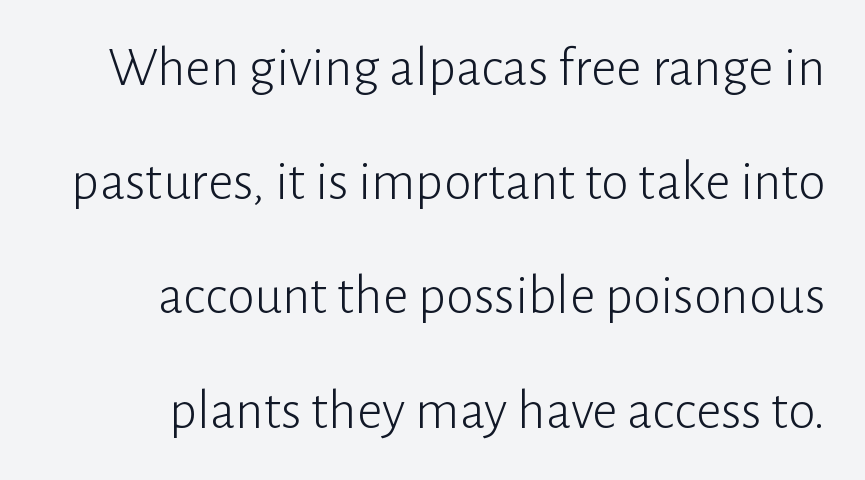
The characters are drawn with everyday or finer stroke widths. Rule under the text: the space is simply empty. The lettering holds an erect, upright posture throughout. The ragged edge is on the left, which tells us the setting is flush right.
